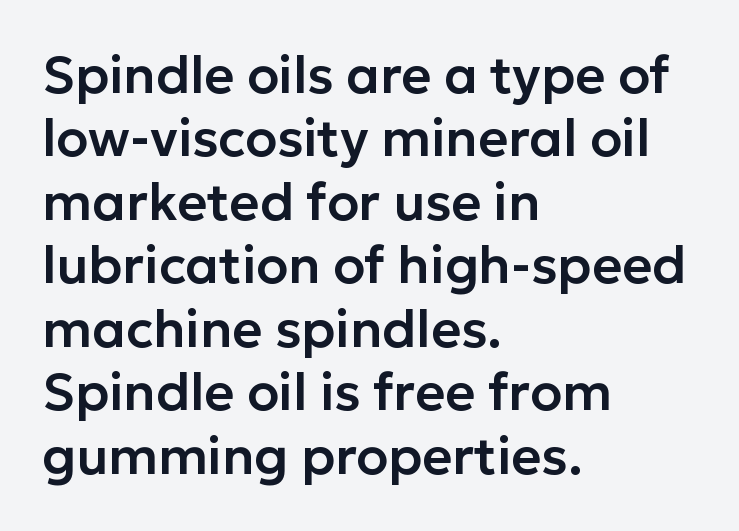
Q: Is the text italic (slanted)? A: No, it is upright.
Q: Is the typeface a serif or a sans-serif typeface? A: Sans-serif.
Q: Is the text underlined? A: No.
Q: How is the paragraph aligned? A: Left-aligned.
Q: Is the spacing between letters normal or unusually wide? A: Normal.
Q: Width (condensed, normal, or wide)? A: Normal.
Q: Stroke contrast? A: Low.
Q: x-height? A: Medium.
Q: Monospaced? A: No.
